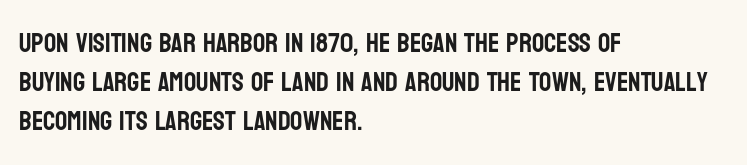
This block has exactly the height ordinary leading produces. The specimen reads as upright at a glance. Letters rest on an invisible, unmarked baseline. Compared with typical body copy, the letter spacing here is the same.
